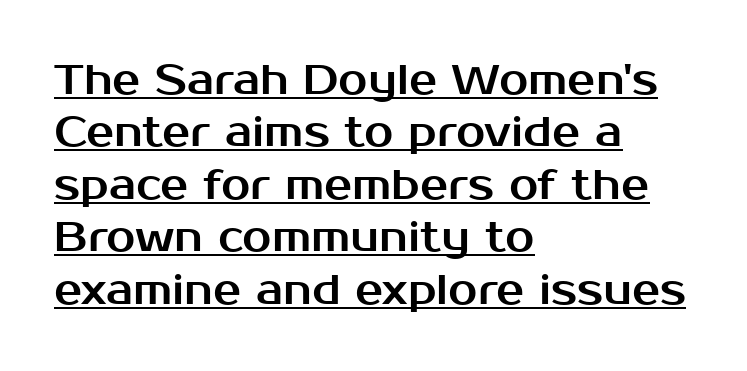
The typography opts for an upright posture over an oblique one. Standard letterfit; no display-style spreading of the glyphs. The specimen includes a rule beneath the text block's lines. Look at the bottom of the vertical strokes: they stop flat, with no serifs.
